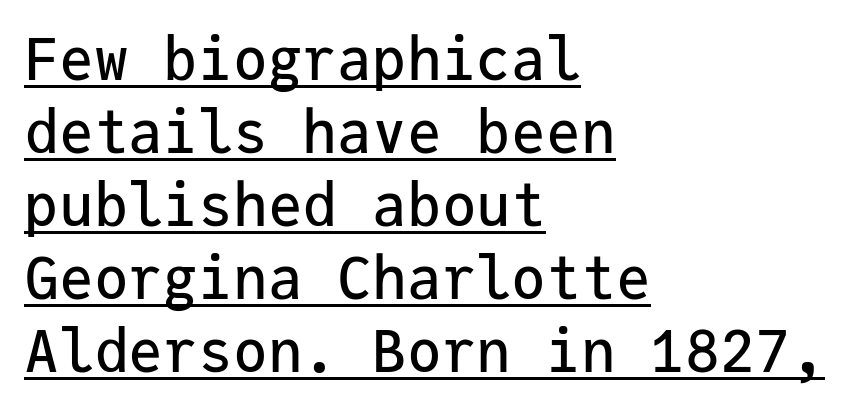
The image shows 58 px sans-serif type, upright, monospaced; set left-aligned, normal line spacing (1.26x), normal letter spacing, underlined; low stroke contrast and a medium x-height.
